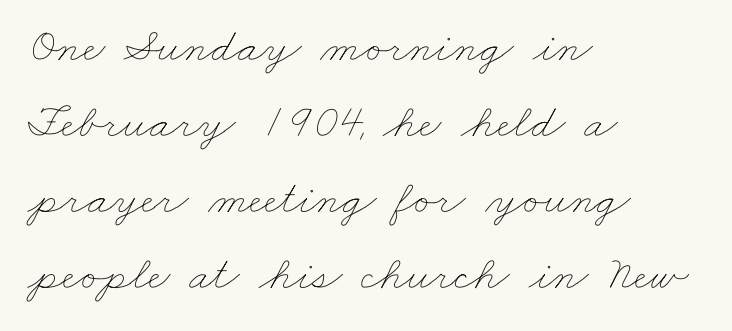
Q: Is the text bold? A: No.
Q: Is the text underlined? A: No.
Q: How is the paragraph aligned? A: Left-aligned.
Q: Is the spacing between letters normal or unusually wide? A: Normal.
Q: Is the spacing between lines tight, normal or loose? A: Normal.
Q: Width (condensed, normal, or wide)? A: Wide.
Q: Stroke contrast? A: Low.
Q: x-height? A: Small.
Q: Monospaced? A: No.
